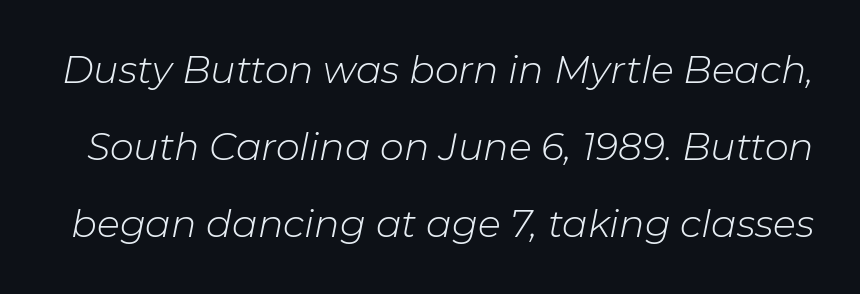
The image shows 38 px light type, italic (leaning right); set loose line spacing (2.03x), normal letter spacing, not underlined; low stroke contrast and a medium x-height.
